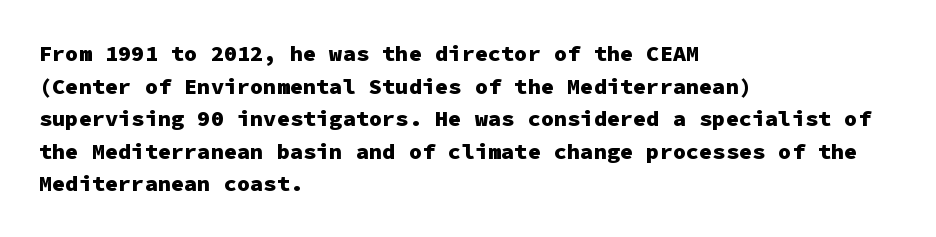
{"italic": "no", "bold": "yes", "underline": "no", "align": "left", "line_spacing": "normal", "line_spacing_ratio": 1.48, "letter_spacing": "normal", "letter_spacing_em": 0.0, "glyph_px": 22}
